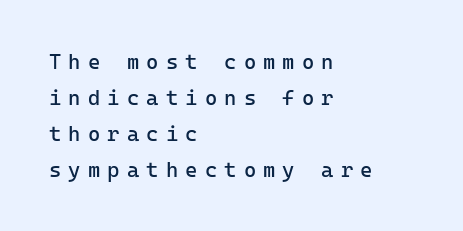
Every row of glyphs begins at an identical x-position on the left. The space beneath each line is pristine and unruled. Every stem runs plumb, perpendicular to the baseline. The letterforms stand isolated, each surrounded by extra space. This is not heavy type; no bold has been used.
